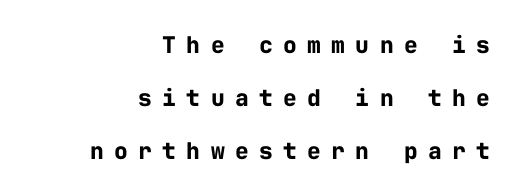
Q: Is the text bold? A: Yes.
Q: Is the text italic (slanted)? A: No, it is upright.
Q: Is the text underlined? A: No.
Q: How is the paragraph aligned? A: Right-aligned.
Q: Is the spacing between letters normal or unusually wide? A: Unusually wide.
Q: Is the spacing between lines tight, normal or loose? A: Loose.
